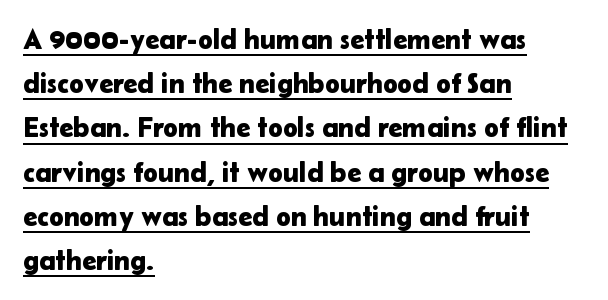
The rendering anchors every line to the left-hand side. The rendered words wear a rule along their underside. Look at the bottom of the vertical strokes: they stop flat, with no serifs. Think of a printed novel: that variable character pitch is what you see here. Nope, not italic — everything's standing straight.
